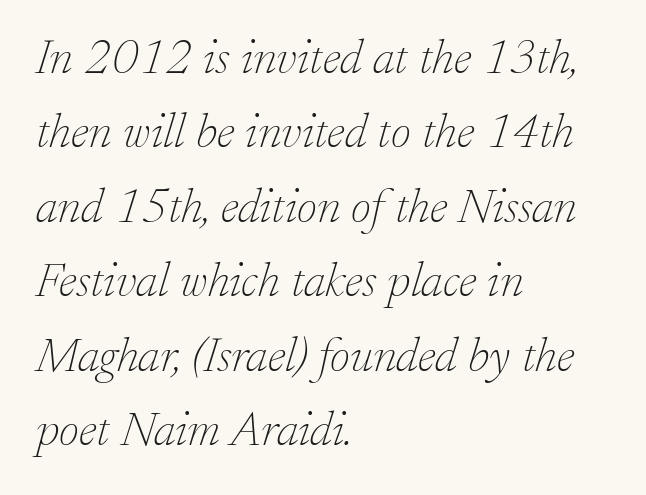
The image shows 49 px thin serif type, italic (leaning right); set left-aligned, normal line spacing (1.52x), normal letter spacing, not underlined; low stroke contrast and a small x-height.
